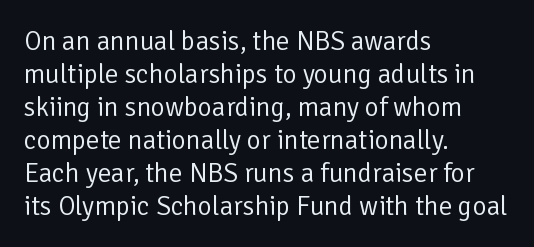
The type sits square on the baseline with zero lean. All the whitespace from short lines collects on the right. Students, note that the glyphs here touch the page at normal intervals. Weight class: somewhere from thin through regular. The foot of each line stays bare and open.
